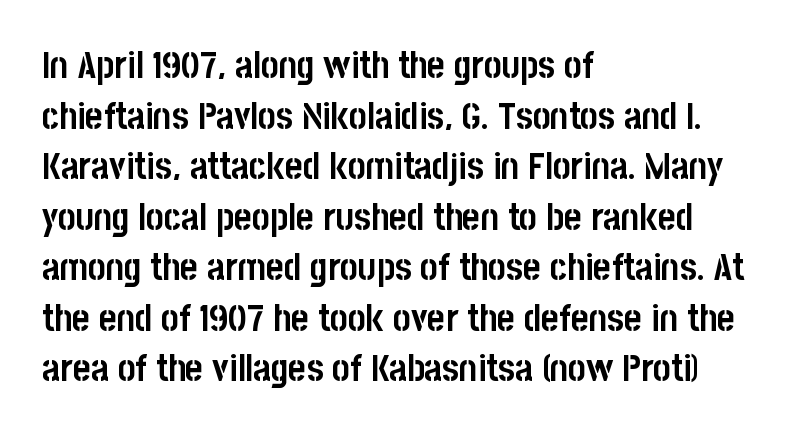
Vertically, the passage feels balanced, rows spaced as you'd expect. Think of a printed novel: that variable character pitch is what you see here. Each word holds together tightly as a unit, with standard inter-letter gaps. Rendered with straight, roman letterforms.
